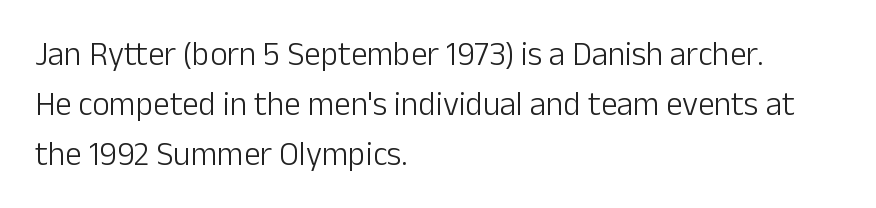
{"serif": "no", "italic": "no", "bold": "no", "weight": "light", "width": "normal", "stroke_contrast": "low", "x_height": "medium", "monospaced": "no", "underline": "no", "align": "left", "line_spacing": "normal", "line_spacing_ratio": 1.52, "letter_spacing": "normal", "letter_spacing_em": 0.0, "glyph_px": 33}
